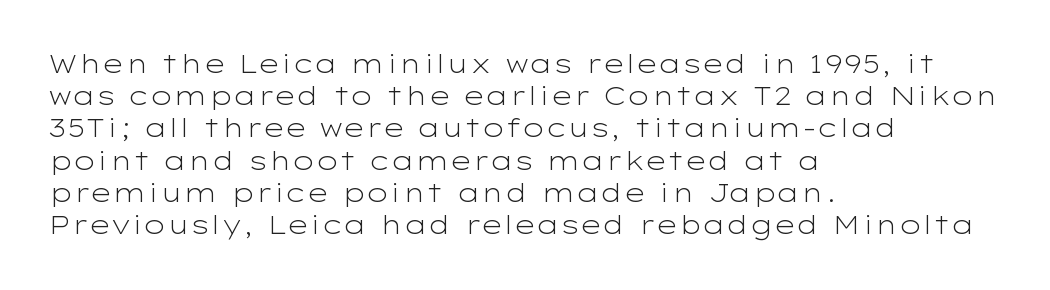
The image shows 25 px text type, upright; set left-aligned, normal line spacing (1.29x), normal letter spacing, not underlined.
